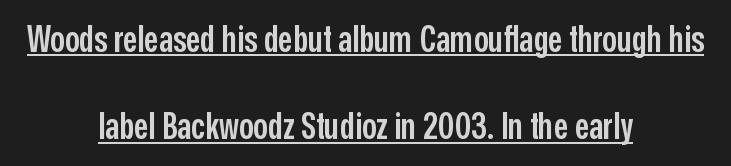
Q: Is the text bold? A: Semi-bold.
Q: Is the text italic (slanted)? A: No, it is upright.
Q: Is the typeface a serif or a sans-serif typeface? A: Sans-serif.
Q: Is the text underlined? A: Yes.
Q: How is the paragraph aligned? A: Centered.
Q: Is the spacing between letters normal or unusually wide? A: Normal.
Q: Is the spacing between lines tight, normal or loose? A: Loose.
Q: Width (condensed, normal, or wide)? A: Condensed.
Q: Stroke contrast? A: Low.
Q: x-height? A: Medium.
Q: Monospaced? A: No.
